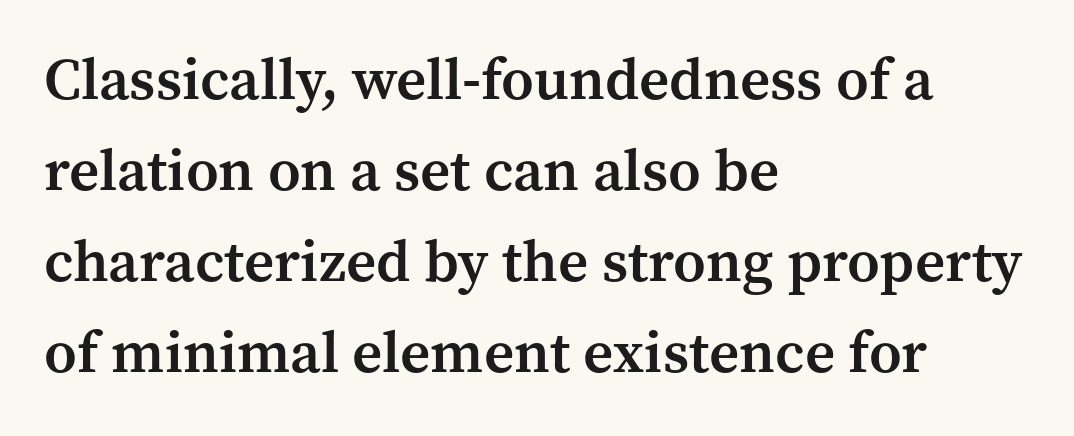
Q: Is the text bold? A: Semi-bold.
Q: Is the text italic (slanted)? A: No, it is upright.
Q: Is the typeface a serif or a sans-serif typeface? A: Serif.
Q: Is the text underlined? A: No.
Q: How is the paragraph aligned? A: Left-aligned.
Q: Is the spacing between letters normal or unusually wide? A: Normal.
Q: Is the spacing between lines tight, normal or loose? A: Normal.
Q: Width (condensed, normal, or wide)? A: Normal.
Q: Stroke contrast? A: Medium.
Q: x-height? A: Medium.
Q: Monospaced? A: No.
